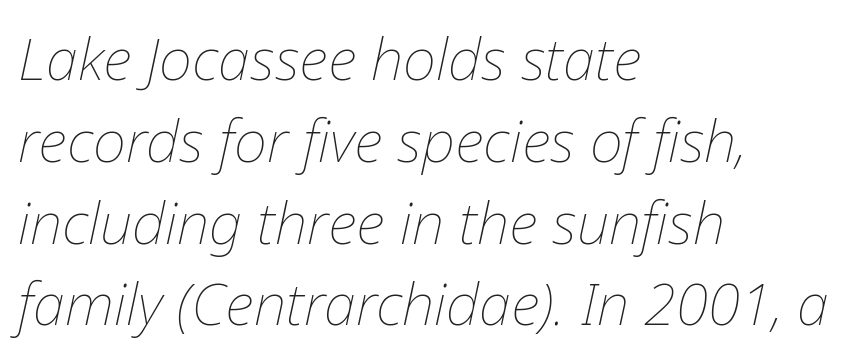
Here the glyphs are tracked normally, forming tight word shapes. Honestly, the row spacing looks completely unremarkable. Horizontal alignment here is leftward, the default for most running prose. Nobody drew a line under any word here. The characters are drawn with everyday or finer stroke widths.
